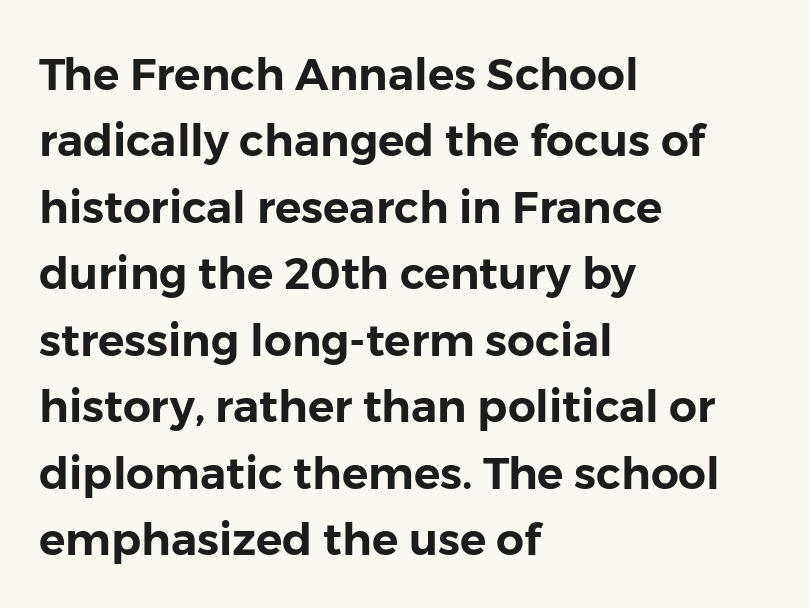
{"serif": "no", "italic": "no", "width": "normal", "stroke_contrast": "low", "x_height": "medium", "monospaced": "no", "underline": "no", "align": "left", "line_spacing": "normal", "line_spacing_ratio": 1.51, "letter_spacing": "normal", "letter_spacing_em": 0.0, "glyph_px": 44}
